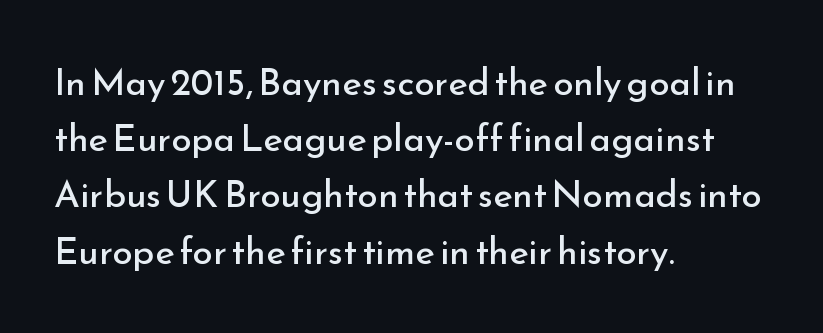
Q: Is the text bold? A: No.
Q: Is the text italic (slanted)? A: No, it is upright.
Q: Is the typeface a serif or a sans-serif typeface? A: Sans-serif.
Q: Is the text underlined? A: No.
Q: How is the paragraph aligned? A: Left-aligned.
Q: Is the spacing between letters normal or unusually wide? A: Normal.
Q: Is the spacing between lines tight, normal or loose? A: Normal.
Q: Width (condensed, normal, or wide)? A: Normal.
Q: Stroke contrast? A: Low.
Q: x-height? A: Small.
Q: Monospaced? A: No.
